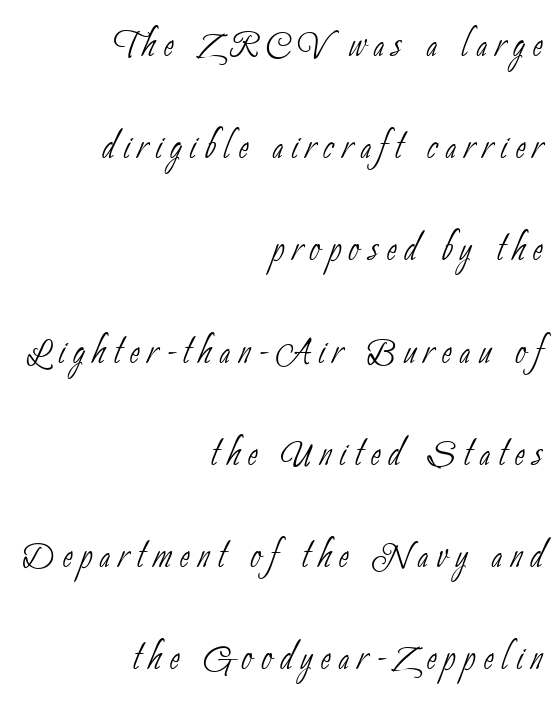
Think standard paragraph weight, or any step lighter than that. Note the varied advance widths — an 'i' is clearly narrower than an 'm'. Reading down the column, the eye jumps a long way to each next line. All the whitespace from short lines collects on the left.
